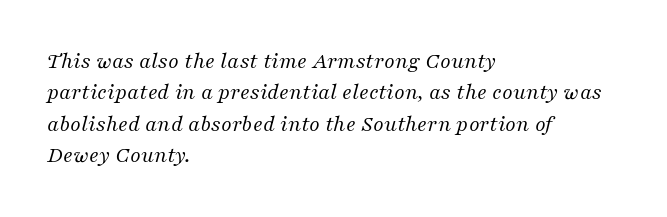
The image shows 23 px text type, italic (leaning right); set left-aligned, normal line spacing (1.36x), normal letter spacing, not underlined.
